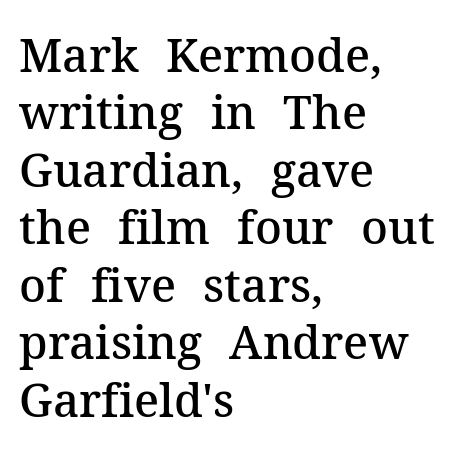
Q: Is the text bold? A: Semi-bold.
Q: Is the text italic (slanted)? A: No, it is upright.
Q: Is the typeface a serif or a sans-serif typeface? A: Serif.
Q: Is the text underlined? A: No.
Q: How is the paragraph aligned? A: Left-aligned.
Q: Is the spacing between letters normal or unusually wide? A: Normal.
Q: Is the spacing between lines tight, normal or loose? A: Normal.
Q: Width (condensed, normal, or wide)? A: Normal.
Q: Stroke contrast? A: Medium.
Q: x-height? A: Medium.
Q: Monospaced? A: No.
